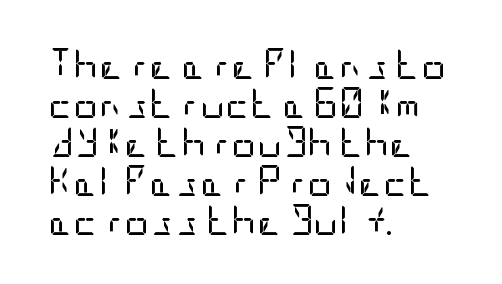
Q: Is the text bold? A: No.
Q: Is the text italic (slanted)? A: No, it is upright.
Q: Is the typeface a serif or a sans-serif typeface? A: Sans-serif.
Q: Is the text underlined? A: No.
Q: How is the paragraph aligned? A: Left-aligned.
Q: Is the spacing between letters normal or unusually wide? A: Normal.
Q: Is the spacing between lines tight, normal or loose? A: Normal.
Q: Width (condensed, normal, or wide)? A: Condensed.
Q: Stroke contrast? A: Low.
Q: x-height? A: Large.
